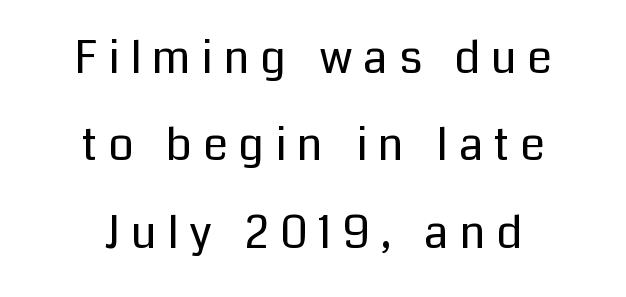
Q: Is the text bold? A: No.
Q: Is the text italic (slanted)? A: No, it is upright.
Q: Is the typeface a serif or a sans-serif typeface? A: Sans-serif.
Q: Is the text underlined? A: No.
Q: How is the paragraph aligned? A: Centered.
Q: Is the spacing between letters normal or unusually wide? A: Unusually wide.
Q: Is the spacing between lines tight, normal or loose? A: Loose.
Q: Width (condensed, normal, or wide)? A: Normal.
Q: Stroke contrast? A: Low.
Q: x-height? A: Medium.
Q: Monospaced? A: No.
